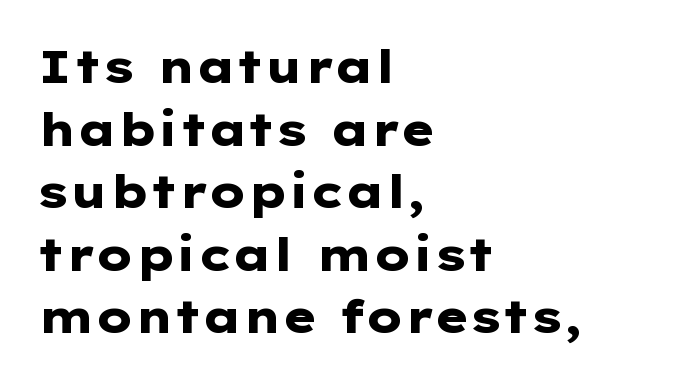
Q: Is the text bold? A: Yes.
Q: Is the text italic (slanted)? A: No, it is upright.
Q: Is the typeface a serif or a sans-serif typeface? A: Sans-serif.
Q: Is the text underlined? A: No.
Q: How is the paragraph aligned? A: Left-aligned.
Q: Is the spacing between letters normal or unusually wide? A: Normal.
Q: Is the spacing between lines tight, normal or loose? A: Normal.
Q: Width (condensed, normal, or wide)? A: Wide.
Q: Stroke contrast? A: Low.
Q: x-height? A: Medium.
Q: Monospaced? A: No.
